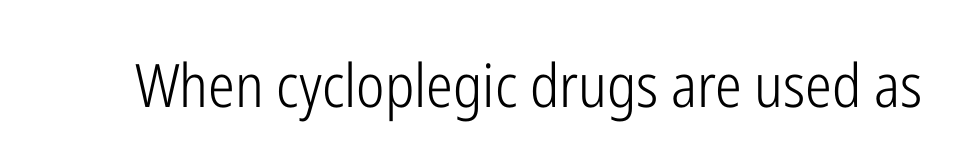
No chunkiness to these letters — they're not bold. Think of a printed novel: that variable character pitch is what you see here. Style check: upright. The letterforms sit shoulder to shoulder at normal distance. Examine the stroke ends and you'll find no serifs.
